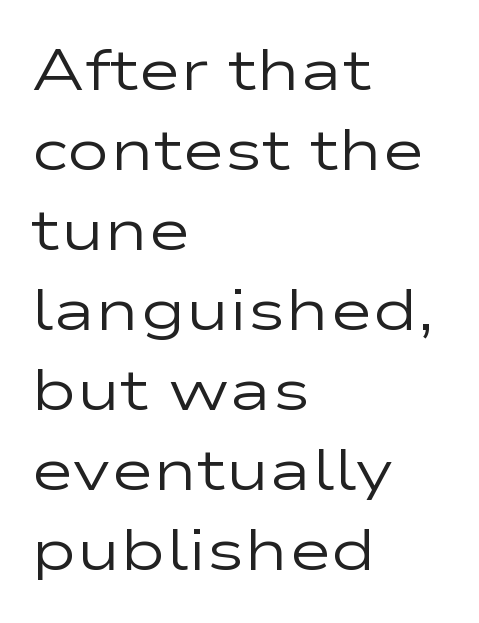
The passage is arranged the way most books set body copy — flush left. This sample has the flowing, uneven cadence of proportional lettering. Baseline-to-baseline distance is the conventional proportion of letter height. Do the letters lean? They stand straight. Nobody touched the tracking dial on this one. The designer went with a sans here, leaving each stem footless.
